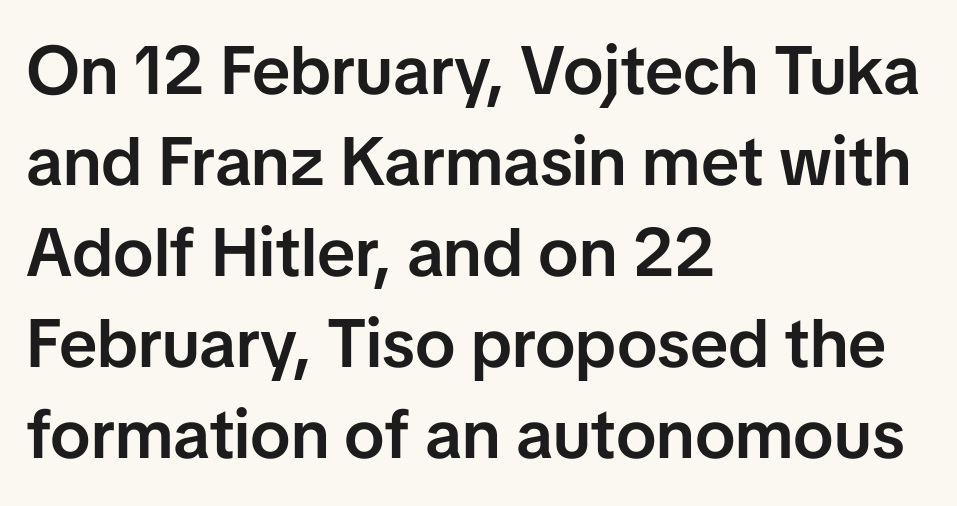
The image shows 68 px semibold sans-serif type, upright; set left-aligned, normal line spacing (1.34x), normal letter spacing, not underlined; low stroke contrast and a medium x-height.
